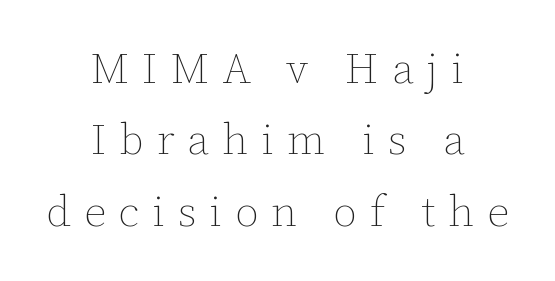
{"italic": "no", "bold": "no", "weight": "thin", "width": "normal", "stroke_contrast": "low", "x_height": "medium", "monospaced": "no", "underline": "no", "align": "center", "line_spacing": "normal", "line_spacing_ratio": 1.66, "letter_spacing": "wide", "letter_spacing_em": 0.3, "glyph_px": 43}
